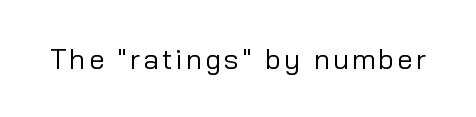
The image shows 28 px regular-weight sans-serif type, upright; set not underlined; low stroke contrast and a medium x-height.
